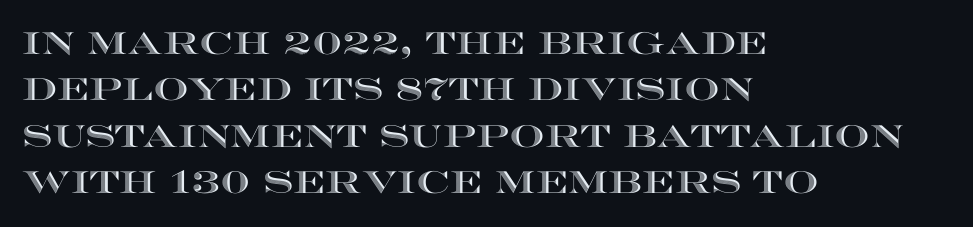
You could not count columns in this text — the font is proportionally spaced. The specimen reads as upright at a glance. A typesetter would call this leading conventional body-copy spacing. Notice how the passage keeps a crisp vertical edge on the left only. Spacing between characters is what you'd get straight out of the box. Quick note: underline off.
